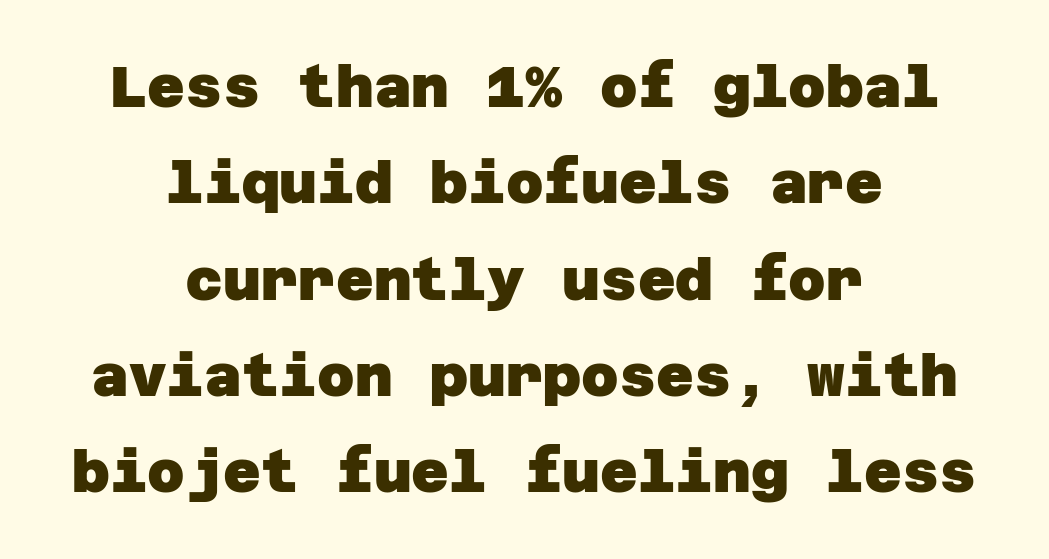
Q: Is the text bold? A: Yes.
Q: Is the typeface a serif or a sans-serif typeface? A: Sans-serif.
Q: Is the text underlined? A: No.
Q: How is the paragraph aligned? A: Centered.
Q: Is the spacing between letters normal or unusually wide? A: Normal.
Q: Is the spacing between lines tight, normal or loose? A: Normal.
Q: Width (condensed, normal, or wide)? A: Normal.
Q: Stroke contrast? A: Low.
Q: x-height? A: Large.
